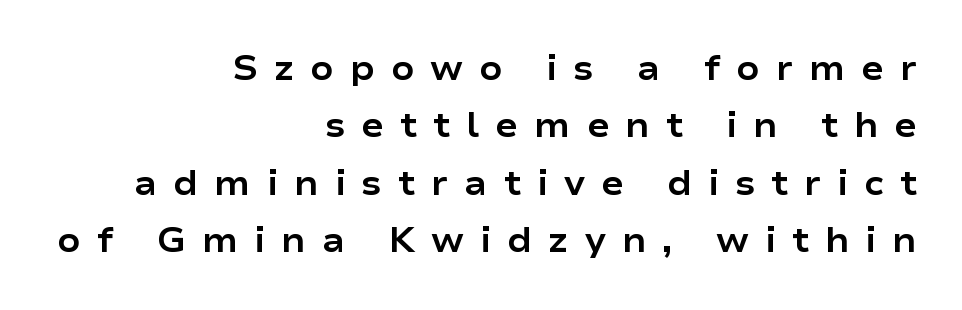
The image shows 34 px bold, wide sans-serif type, upright; set right-aligned, normal line spacing (1.69x), unusually wide letter spacing (+0.47 em), not underlined; low stroke contrast and a medium x-height.
